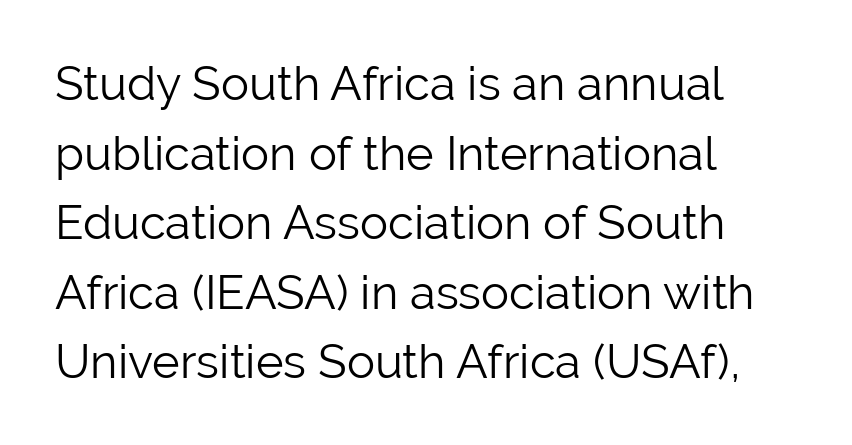
A roman cut, with each character standing at attention. The tracking reads as untouched default to a designer's eye. The letterforms sit at book weight or below. The passage shown is typed in a proportional face where columns would drift.
